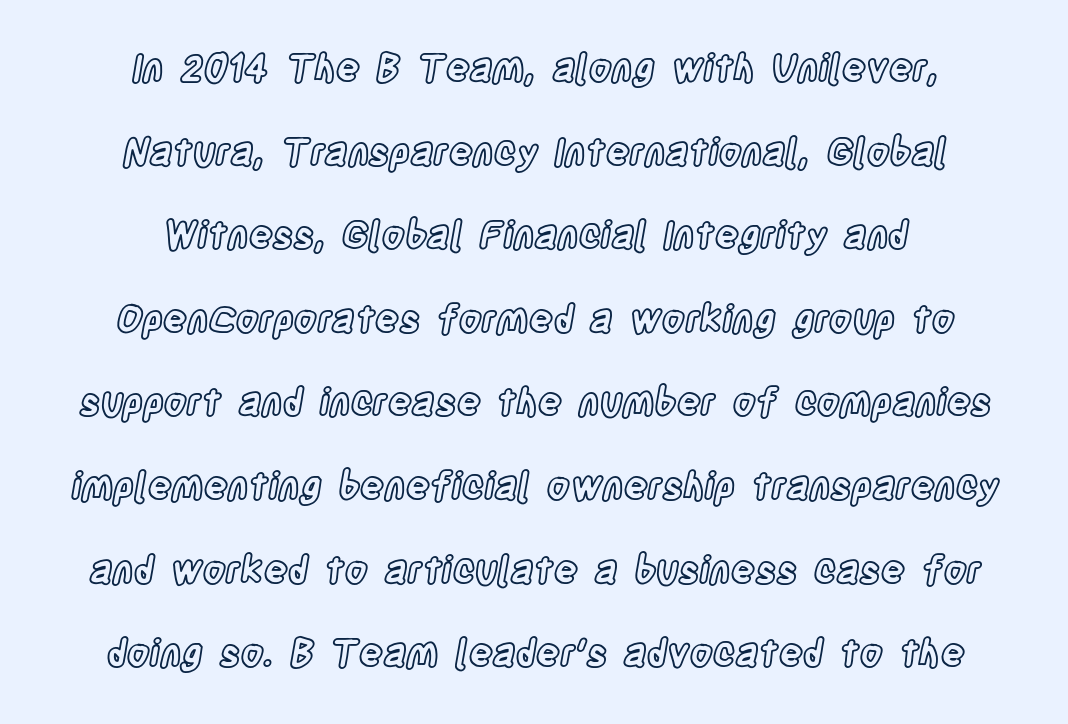
The image shows 37 px condensed type; set centered, loose line spacing (2.26x), normal letter spacing, not underlined; a large x-height.
